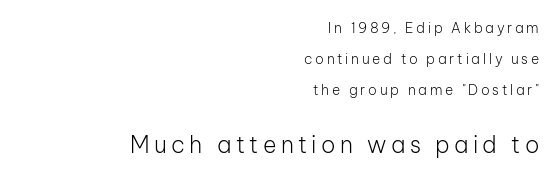
Typeset ragged left — the right edge is the straight one. What's the leading like? Stretched, with rows far apart. A roman cut, with each character standing at attention. Unbolded letterforms with no extra heft.
